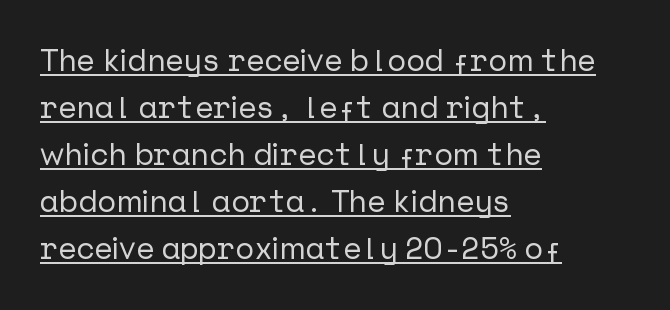
The image shows 31 px sans-serif type, upright; set left-aligned, normal line spacing (1.52x), normal letter spacing, underlined; low stroke contrast and a medium x-height.
